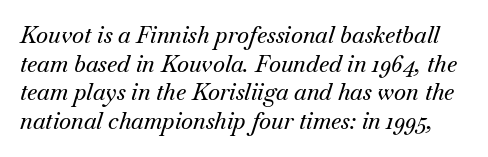
This rendering leaves character spacing at its baseline value. Check the space under the baseline: it is left empty. In terms of posture, this sample is oblique. Regarding leading, the lines here are spaced in the standard way.
